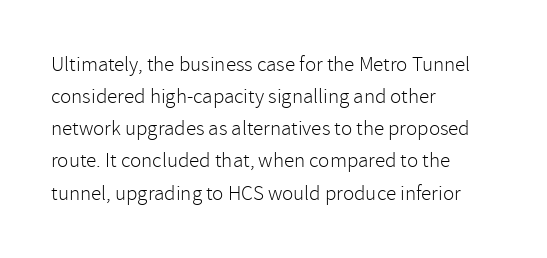
Is the block centered? No — it sits flush against the left margin. Honestly, the row spacing looks completely unremarkable. Check under the words: just untouched page. Ascenders rise straight up at ninety degrees. Nobody touched the tracking dial on this one.
